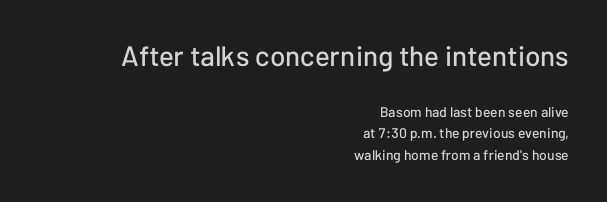
In terms of letterspacing, this is plain default setting. The words here are not underlined. These two chunks differ in scale, with the top chunk taking the larger measure. Each letter keeps its own natural width here, so spacing adapts to shape. Quick note: not italic, upright. Each letter's strokes conclude bluntly, with no projecting serifs.
